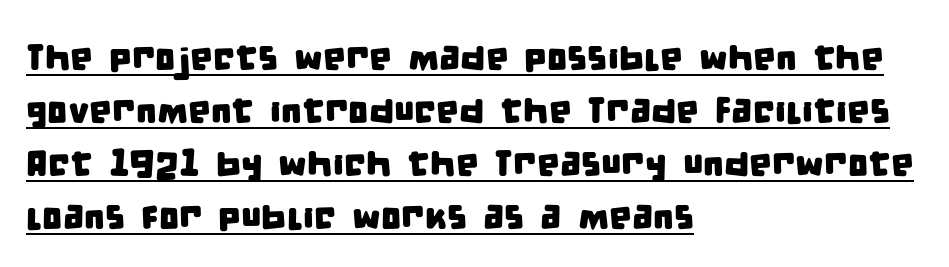
{"serif": "no", "width": "condensed", "stroke_contrast": "low", "x_height": "large", "monospaced": "no", "underline": "yes", "align": "left", "line_spacing": "normal", "line_spacing_ratio": 1.47, "letter_spacing": "normal", "letter_spacing_em": 0.0, "glyph_px": 36}
